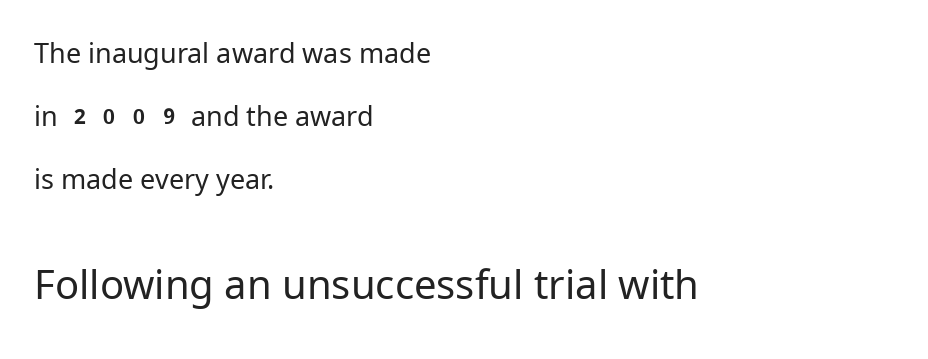
Default kerning and tracking; the words read as compact shapes. Heaviness? Minimal to ordinary, like unemphasized prose. Do the characters align in a grid? No, the font is proportional. Vertically, the passage feels expansive, rows floating well apart.
